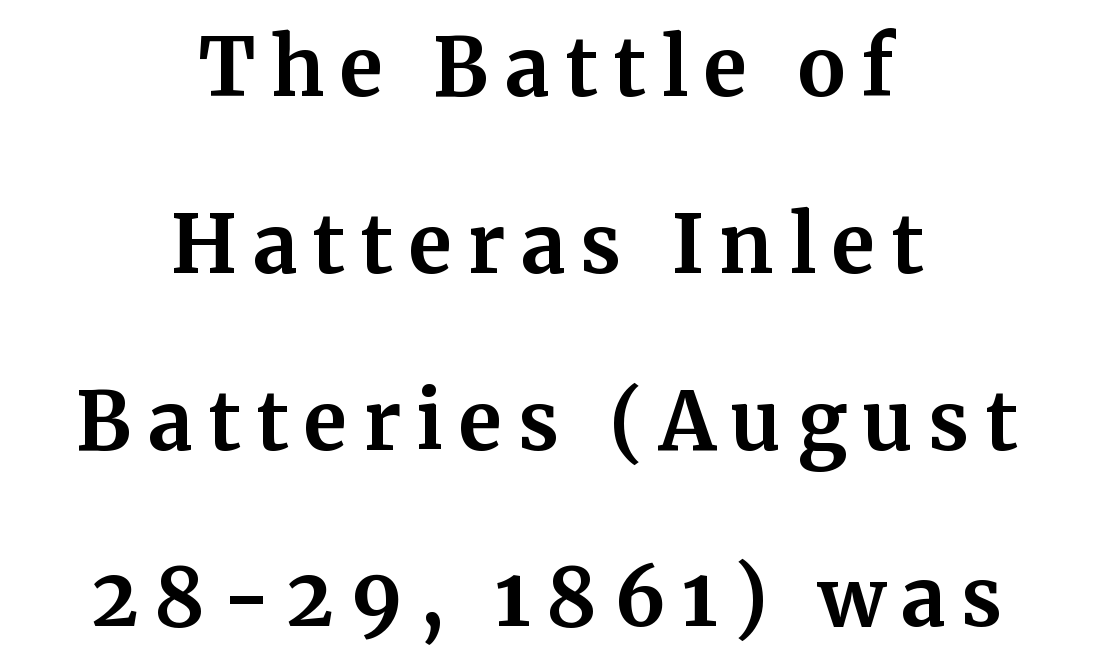
Q: Is the text bold? A: Yes.
Q: Is the text italic (slanted)? A: No, it is upright.
Q: Is the typeface a serif or a sans-serif typeface? A: Serif.
Q: Is the text underlined? A: No.
Q: How is the paragraph aligned? A: Centered.
Q: Is the spacing between lines tight, normal or loose? A: Loose.
Q: Width (condensed, normal, or wide)? A: Normal.
Q: Stroke contrast? A: Medium.
Q: x-height? A: Medium.
Q: Monospaced? A: No.
